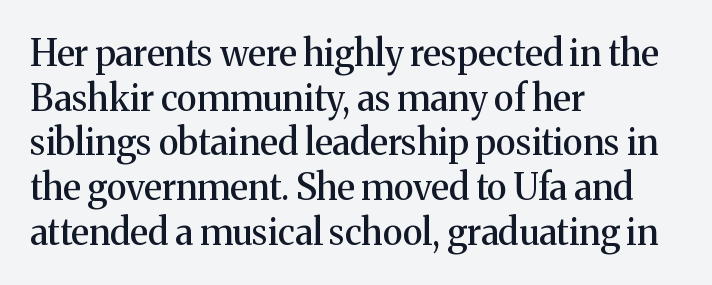
{"serif": "yes", "italic": "no", "width": "normal", "stroke_contrast": "medium", "x_height": "medium", "monospaced": "no", "underline": "no", "align": "left", "line_spacing_ratio": 1.24, "letter_spacing": "normal", "letter_spacing_em": 0.0, "glyph_px": 36}
